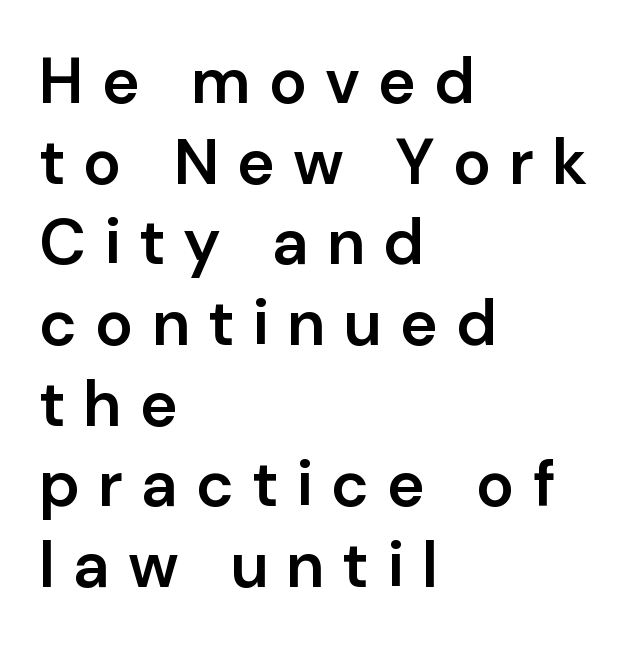
{"serif": "no", "italic": "no", "bold": "semi", "weight": "semibold", "width": "normal", "stroke_contrast": "low", "x_height": "medium", "monospaced": "no", "underline": "no", "align": "left", "line_spacing": "normal", "line_spacing_ratio": 1.26, "letter_spacing": "wide", "letter_spacing_em": 0.28, "glyph_px": 64}
